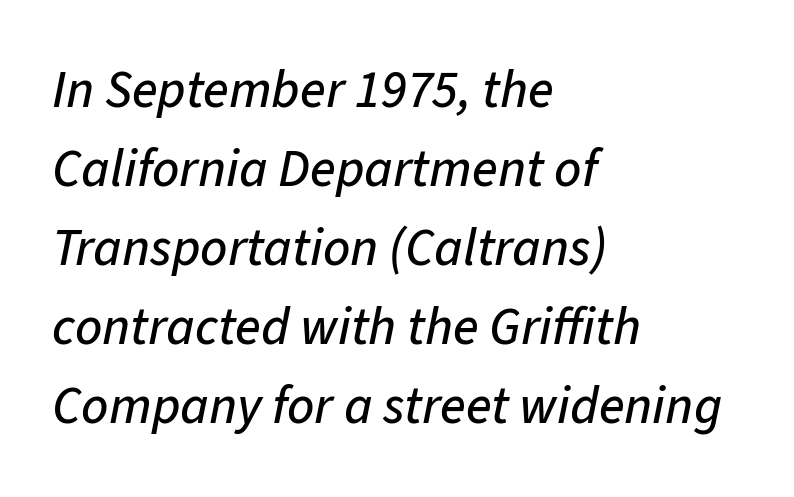
{"italic": "yes", "lean": "right", "slant_degrees": 11, "width": "normal", "stroke_contrast": "low", "x_height": "medium", "monospaced": "no", "underline": "no", "align": "left", "line_spacing": "normal", "line_spacing_ratio": 1.49, "letter_spacing": "normal", "letter_spacing_em": 0.0, "glyph_px": 53}
